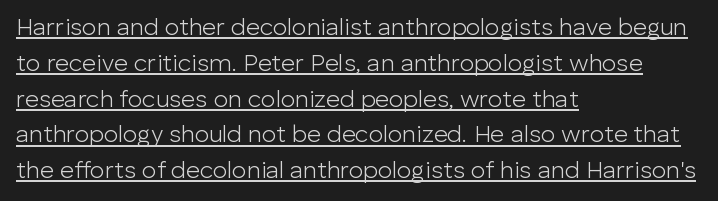
The space between consecutive lines is moderate. Typeset ragged right — the left edge is the straight one. It's the straight-up-and-down kind of type. There is no visible air inserted between adjacent glyphs.
